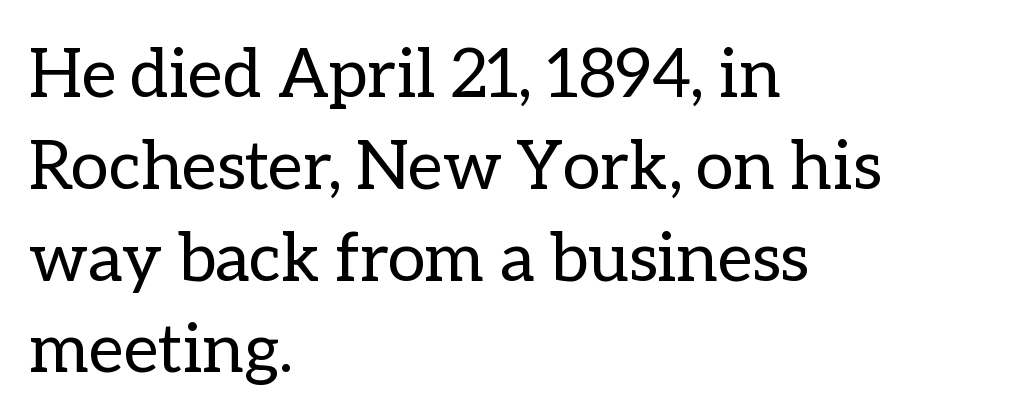
The image shows 68 px regular-weight type, upright; set left-aligned, normal line spacing (1.35x), normal letter spacing, not underlined; low stroke contrast and a medium x-height.
